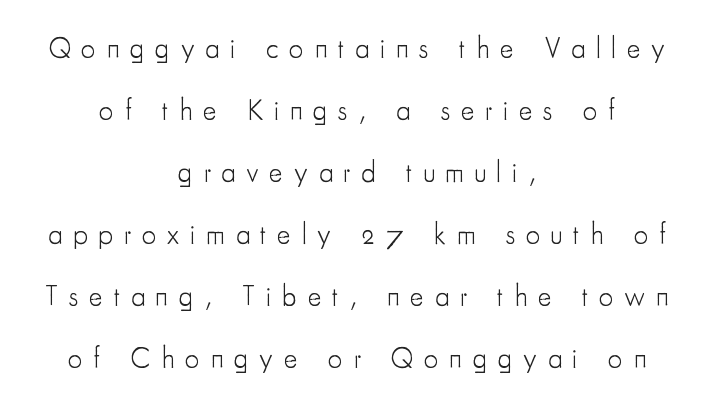
The passage shown is typed in a proportional face where columns would drift. A light-to-regular cut is what we see here. The passage shown stacks its lines with a broad gap. The line texture is sparse and dotted thanks to wide tracking. The strip under each line holds only bare page.
